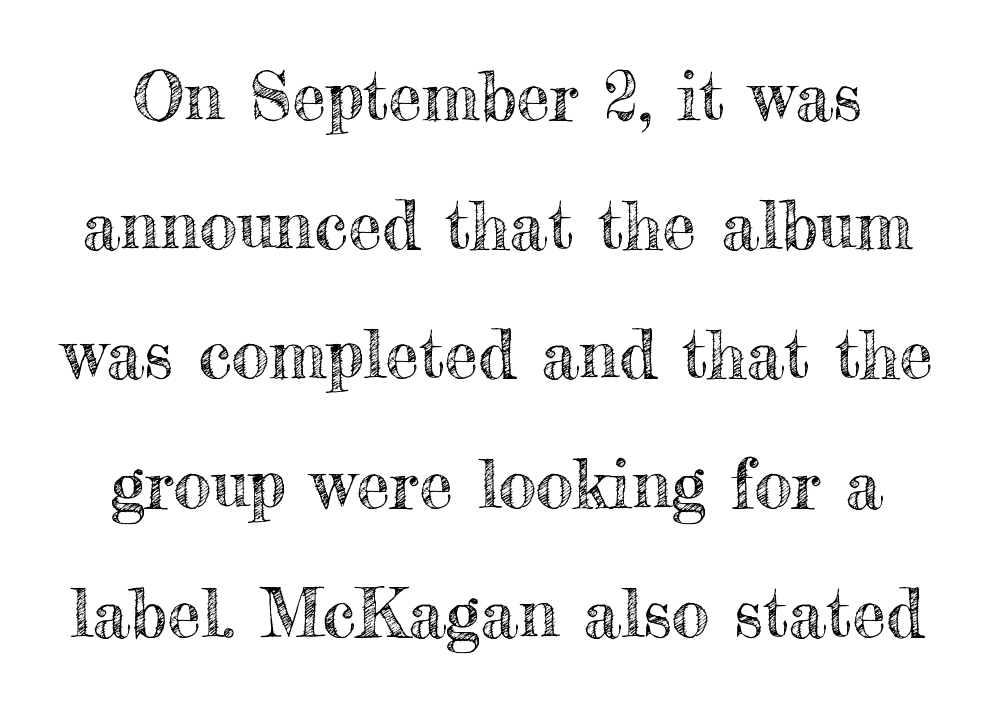
Every character sits straight up, as roman type does. Each letter keeps its own natural width here, so spacing adapts to shape. The area under the type is left untouched. The vertical gap from one line to the next is large. Words appear dense and cohesive because spacing is normal.
